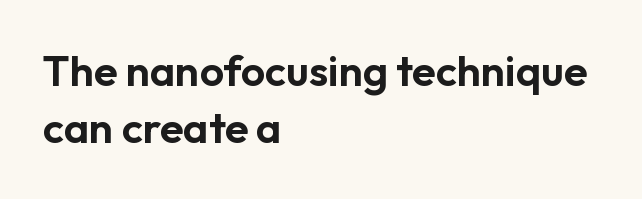
{"serif": "no", "italic": "no", "width": "normal", "stroke_contrast": "low", "x_height": "medium", "monospaced": "no", "underline": "no", "align": "left", "line_spacing": "normal", "line_spacing_ratio": 1.33, "letter_spacing": "normal", "letter_spacing_em": 0.0, "glyph_px": 43}
